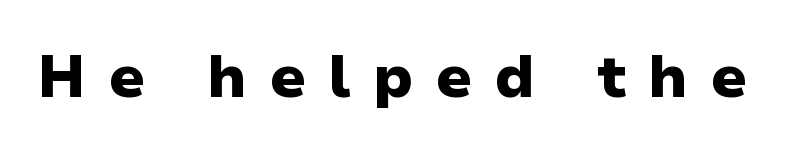
{"serif": "no", "italic": "no", "bold": "yes", "weight": "heavy", "width": "normal", "stroke_contrast": "low", "x_height": "medium", "monospaced": "no", "underline": "no", "letter_spacing": "wide", "letter_spacing_em": 0.37, "glyph_px": 59}
